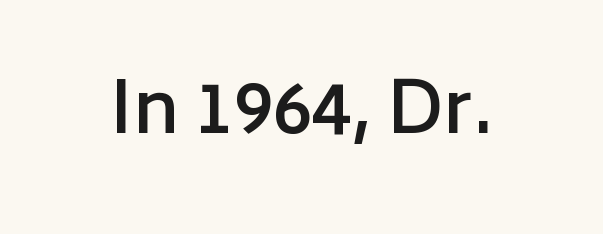
{"serif": "no", "italic": "no", "bold": "semi", "weight": "semibold", "width": "normal", "stroke_contrast": "low", "x_height": "medium", "monospaced": "no", "underline": "no", "letter_spacing": "normal", "letter_spacing_em": 0.0, "glyph_px": 71}
